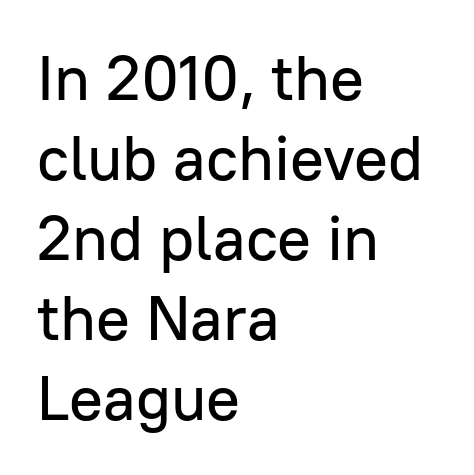
Leading matches the norm, producing a regular column. The axis of the letterforms is exactly vertical. Letter spacing: default. Nobody drew a line under any word here. Layout note: lines flush left.
